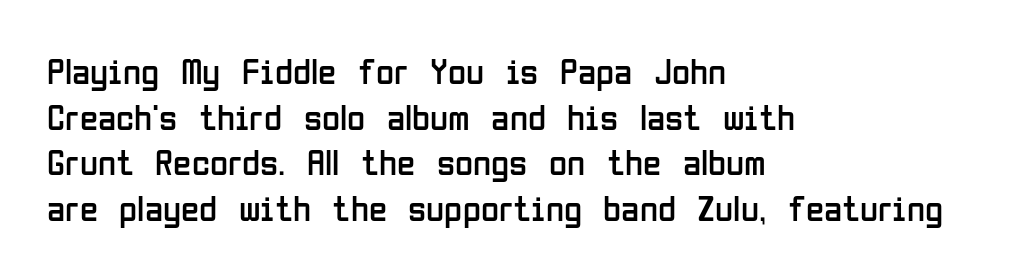
The image shows 37 px regular-weight, condensed sans-serif type, upright; set left-aligned, line spacing 1.23x, normal letter spacing, not underlined; low stroke contrast and a medium x-height.
